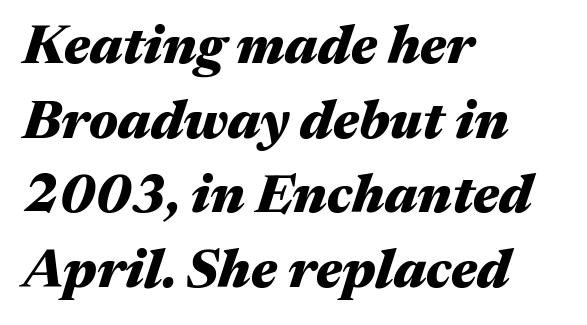
The image shows 54 px heavy, wide type, italic (leaning right); set left-aligned, normal line spacing (1.38x), normal letter spacing, not underlined; medium stroke contrast and a medium x-height.
